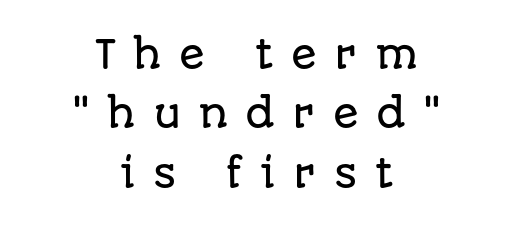
Q: Is the text italic (slanted)? A: No, it is upright.
Q: Is the typeface a serif or a sans-serif typeface? A: Sans-serif.
Q: Is the text underlined? A: No.
Q: How is the paragraph aligned? A: Centered.
Q: Is the spacing between letters normal or unusually wide? A: Unusually wide.
Q: Is the spacing between lines tight, normal or loose? A: Normal.
Q: Width (condensed, normal, or wide)? A: Normal.
Q: Stroke contrast? A: Low.
Q: x-height? A: Large.
Q: Monospaced? A: No.
